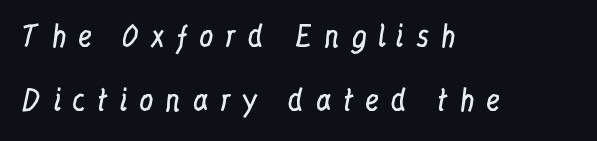
Q: Is the text bold? A: No.
Q: Is the text italic (slanted)? A: Yes.
Q: Is the typeface a serif or a sans-serif typeface? A: Serif.
Q: Is the text underlined? A: No.
Q: How is the paragraph aligned? A: Left-aligned.
Q: Is the spacing between letters normal or unusually wide? A: Unusually wide.
Q: Is the spacing between lines tight, normal or loose? A: Loose.
Q: Width (condensed, normal, or wide)? A: Condensed.
Q: Stroke contrast? A: Low.
Q: x-height? A: Medium.
Q: Monospaced? A: No.
